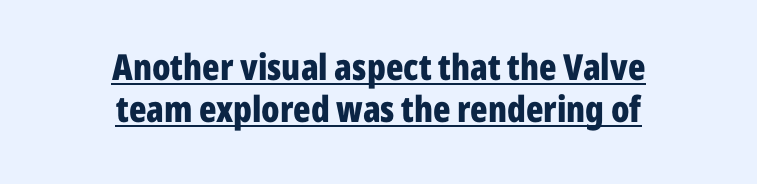
{"serif": "no", "italic": "no", "bold": "yes", "weight": "bold", "width": "condensed", "stroke_contrast": "low", "x_height": "medium", "monospaced": "no", "underline": "yes", "align": "center", "line_spacing_ratio": 1.18, "letter_spacing": "normal", "letter_spacing_em": 0.0, "glyph_px": 36}
